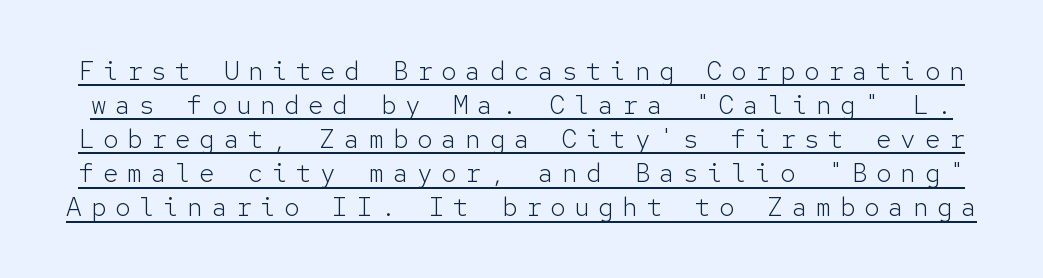
The image shows 26 px text type, upright; set normal line spacing (1.31x), unusually wide letter spacing (+0.33 em), underlined.
